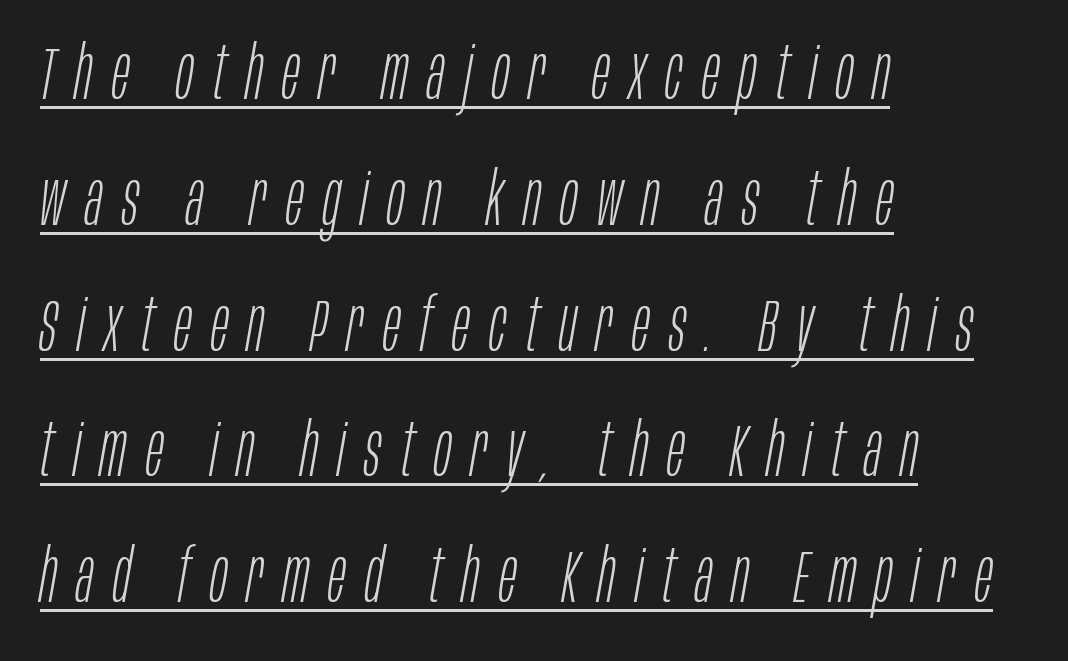
The image shows 74 px light, condensed type, italic (leaning right); set left-aligned, normal line spacing (1.7x), unusually wide letter spacing (+0.26 em), underlined; low stroke contrast and a large x-height.
